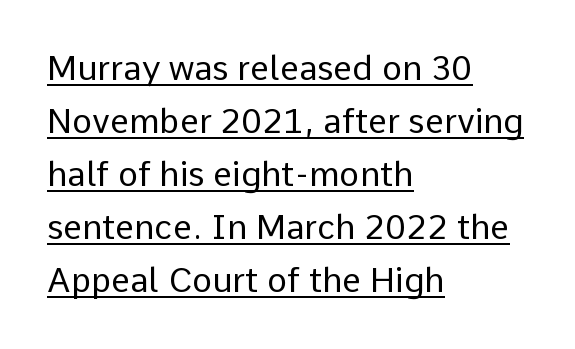
Italic: no, the glyphs are upright roman. Grotesque or geometric, the face here clearly has no serifs. Decoration check: the copy is underlined. In CSS terms this would be text-align: left. These lines are rendered in a variable-pitch font.
